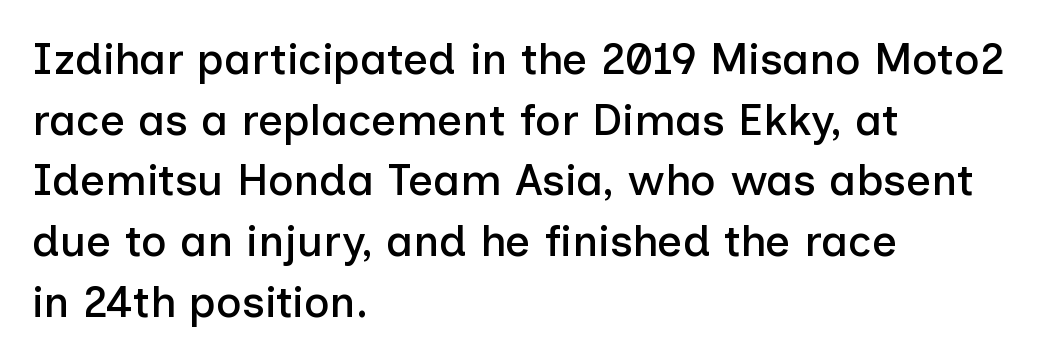
Q: Is the text italic (slanted)? A: No, it is upright.
Q: Is the typeface a serif or a sans-serif typeface? A: Sans-serif.
Q: Is the text underlined? A: No.
Q: How is the paragraph aligned? A: Left-aligned.
Q: Is the spacing between letters normal or unusually wide? A: Normal.
Q: Is the spacing between lines tight, normal or loose? A: Normal.
Q: Width (condensed, normal, or wide)? A: Normal.
Q: Stroke contrast? A: Low.
Q: x-height? A: Medium.
Q: Monospaced? A: No.
